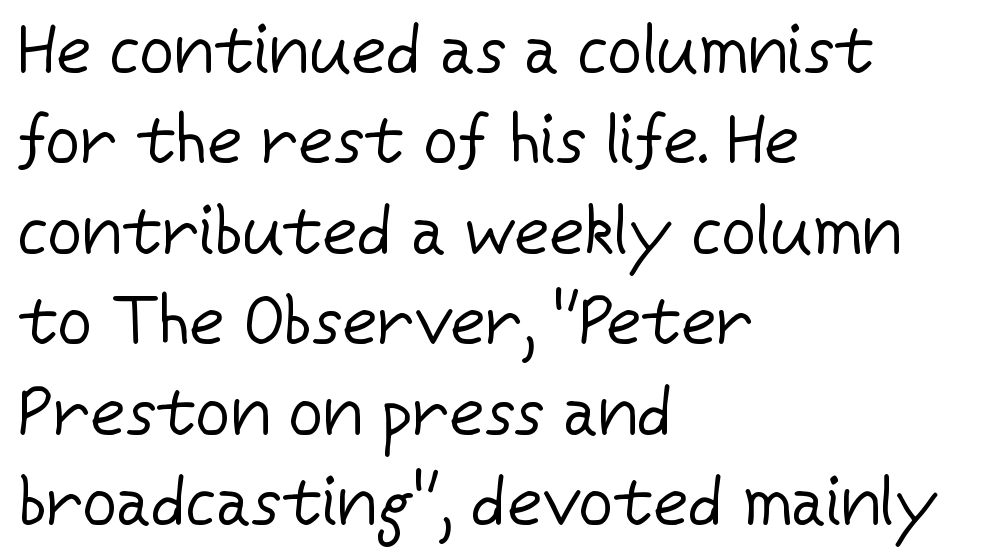
Q: Is the text bold? A: No.
Q: Is the text italic (slanted)? A: No, it is upright.
Q: Is the typeface a serif or a sans-serif typeface? A: Sans-serif.
Q: Is the text underlined? A: No.
Q: How is the paragraph aligned? A: Left-aligned.
Q: Is the spacing between letters normal or unusually wide? A: Normal.
Q: Is the spacing between lines tight, normal or loose? A: Normal.
Q: Width (condensed, normal, or wide)? A: Normal.
Q: Stroke contrast? A: Low.
Q: x-height? A: Medium.
Q: Monospaced? A: No.
